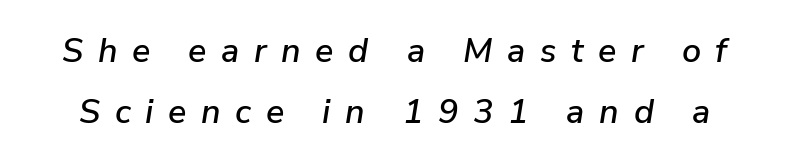
The image shows 34 px text type, italic (leaning right); set line spacing 1.78x, unusually wide letter spacing (+0.43 em), not underlined; low stroke contrast and a medium x-height.
